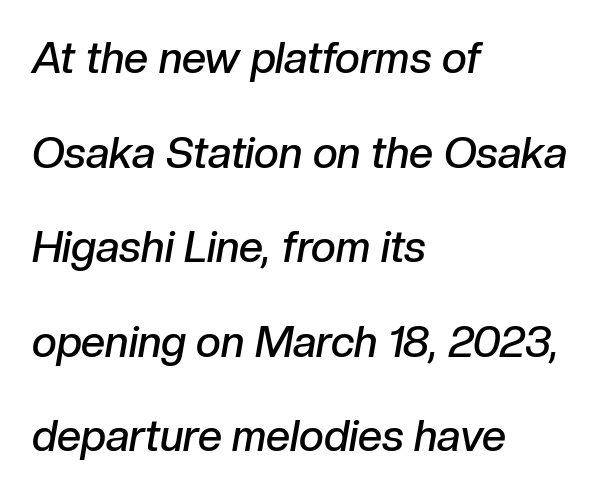
The designer dialed line spacing up above the default. Do the characters align in a grid? No, the font is proportional. All the whitespace from short lines collects on the right. The passage shown has conventional tracking throughout. Honestly, there is no underline to notice here at all. An italicized treatment has been applied to the whole sample.
